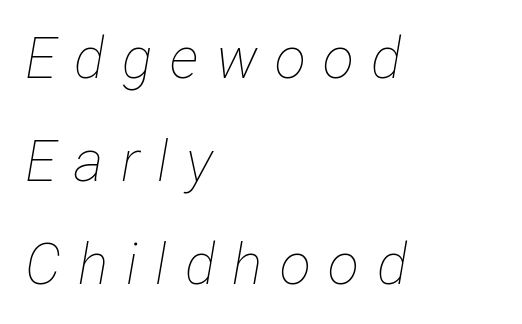
The image shows 57 px thin, condensed type, italic (leaning right); set left-aligned, line spacing 1.81x, unusually wide letter spacing (+0.31 em), not underlined; low stroke contrast and a medium x-height.
